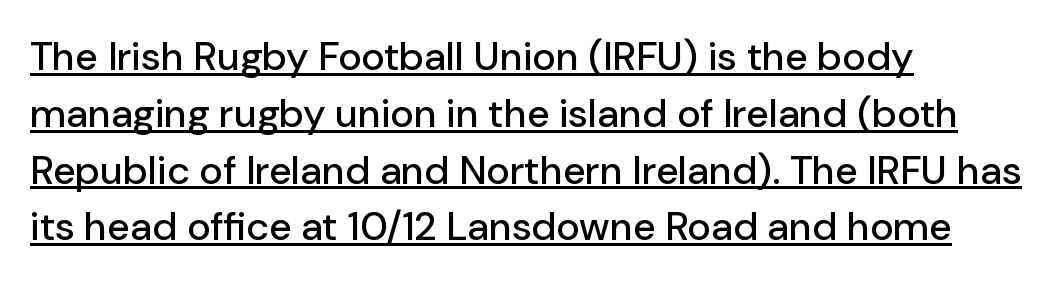
This sample carries an underscore along the baseline area. Here the glyphs are tracked normally, forming tight word shapes. Do the characters align in a grid? No, the font is proportional. Tall strokes in this sample are plumb rather than angled. The text block is weighted toward the left margin, trailing off unevenly rightward.
